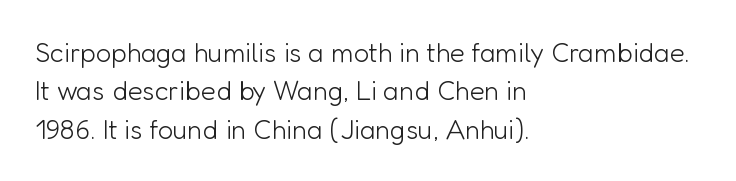
Q: Is the text bold? A: No.
Q: Is the text italic (slanted)? A: No, it is upright.
Q: Is the text underlined? A: No.
Q: How is the paragraph aligned? A: Left-aligned.
Q: Is the spacing between letters normal or unusually wide? A: Normal.
Q: Is the spacing between lines tight, normal or loose? A: Normal.
